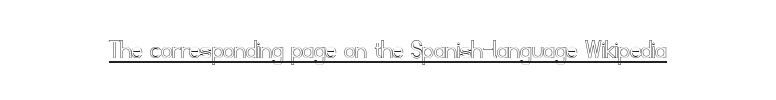
Q: Is the text italic (slanted)? A: No, it is upright.
Q: Is the text underlined? A: Yes.
Q: Is the spacing between letters normal or unusually wide? A: Normal.
Q: Width (condensed, normal, or wide)? A: Normal.
Q: x-height? A: Small.
Q: Monospaced? A: No.
